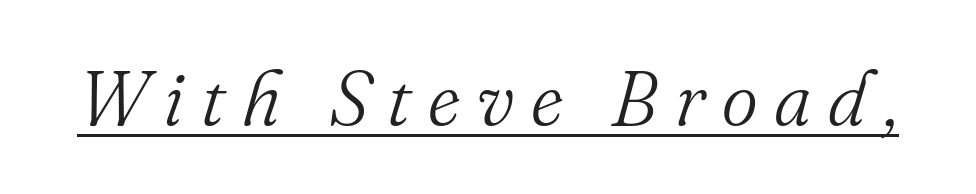
The image shows 77 px light serif type, italic (leaning right); set unusually wide letter spacing (+0.22 em), underlined; medium stroke contrast and a small x-height.
